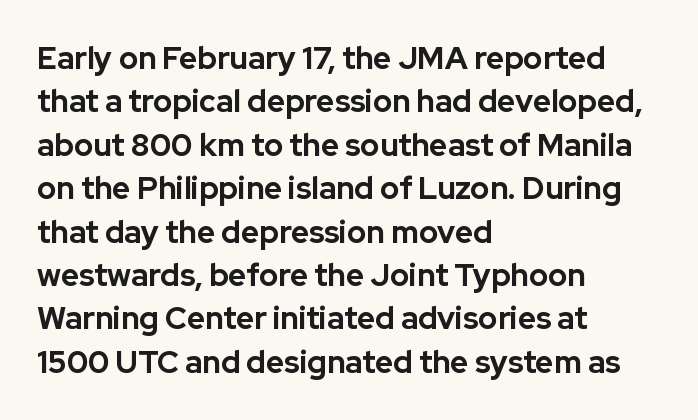
Q: Is the text bold? A: Yes.
Q: Is the text italic (slanted)? A: No, it is upright.
Q: Is the typeface a serif or a sans-serif typeface? A: Sans-serif.
Q: Is the text underlined? A: No.
Q: How is the paragraph aligned? A: Left-aligned.
Q: Is the spacing between letters normal or unusually wide? A: Normal.
Q: Is the spacing between lines tight, normal or loose? A: Normal.
Q: Width (condensed, normal, or wide)? A: Normal.
Q: Stroke contrast? A: Low.
Q: x-height? A: Medium.
Q: Monospaced? A: No.
